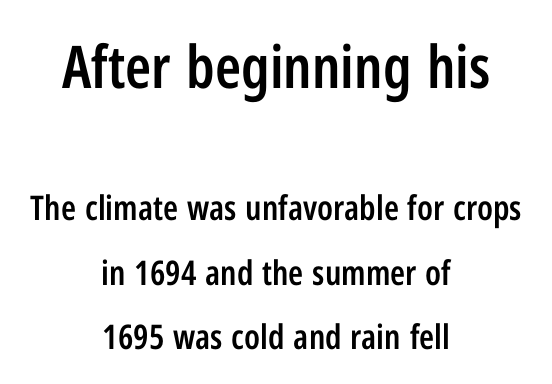
Q: Is the text bold? A: Semi-bold.
Q: Is the text italic (slanted)? A: No, it is upright.
Q: Is the typeface a serif or a sans-serif typeface? A: Sans-serif.
Q: Is the text underlined? A: No.
Q: How is the paragraph aligned? A: Centered.
Q: Is the spacing between letters normal or unusually wide? A: Normal.
Q: Is the spacing between lines tight, normal or loose? A: Loose.
Q: Which block of text is set in a larger size, the first (top) or the second (bottom)? A: The first (top) one.
Q: Width (condensed, normal, or wide)? A: Condensed.
Q: Stroke contrast? A: Low.
Q: x-height? A: Medium.
Q: Monospaced? A: No.
